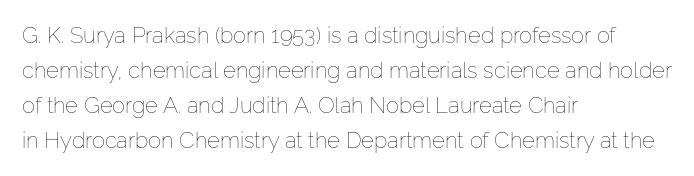
Every stem runs plumb, perpendicular to the baseline. Ink coverage per letter is moderate at most. Does extra space separate the letters? No, they use regular spacing. Line starts are locked; line ends wander. If you measured baseline to baseline, you'd find a middling distance.
